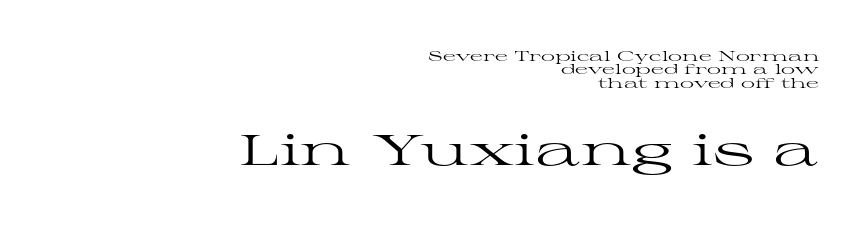
Small over large — that's the arrangement of the two blocks here. Any mark beneath the type? The region is blank. Caption: standard tracking, unaltered. Is this a sans? No — the strokes have serifs. Weight class: somewhere from thin through regular.
